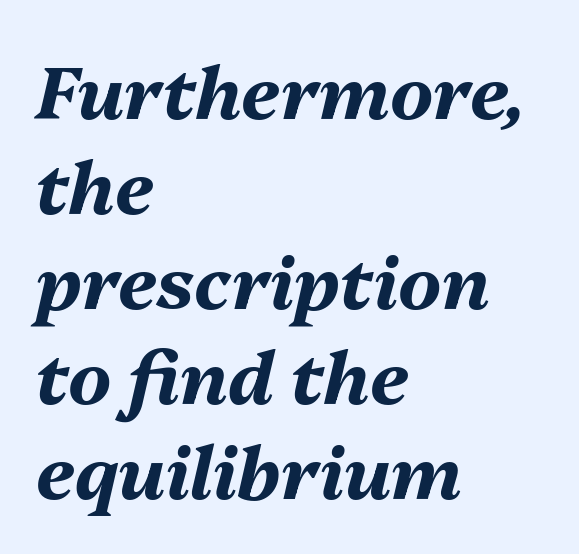
Compared with an ordinary text face, these strokes are far heavier — a full bold. The letters are slanted; this is an italic face. Is this a fixed-width face? No — the glyphs have proportional, varying widths. Underlining? Definitely not there. Between one letter and the next there's only the usual sliver of space. Where is the straight margin? On the left.
